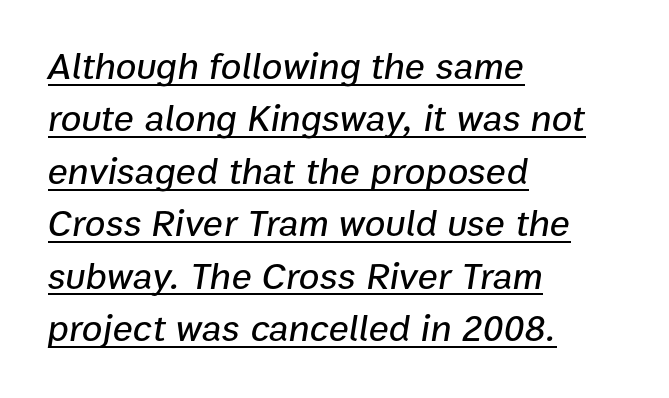
The image shows 38 px text type, italic (leaning right); set left-aligned, normal line spacing (1.38x), normal letter spacing, underlined; low stroke contrast and a medium x-height.
